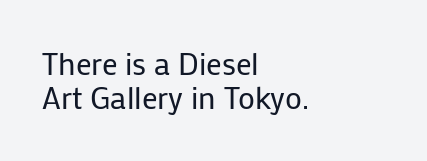
Q: Is the text bold? A: No.
Q: Is the text italic (slanted)? A: No, it is upright.
Q: Is the typeface a serif or a sans-serif typeface? A: Sans-serif.
Q: Is the text underlined? A: No.
Q: How is the paragraph aligned? A: Left-aligned.
Q: Is the spacing between letters normal or unusually wide? A: Normal.
Q: Is the spacing between lines tight, normal or loose? A: Tight.
Q: Width (condensed, normal, or wide)? A: Normal.
Q: Stroke contrast? A: Low.
Q: x-height? A: Medium.
Q: Monospaced? A: No.
